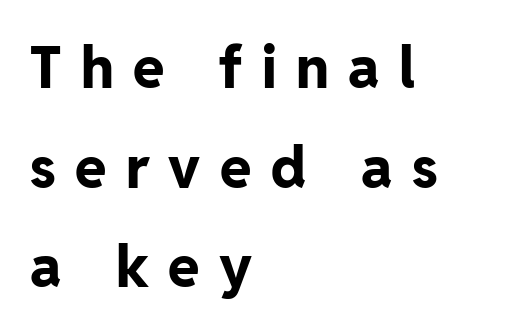
{"serif": "no", "italic": "no", "bold": "yes", "weight": "bold", "width": "normal", "stroke_contrast": "low", "x_height": "medium", "monospaced": "no", "underline": "no", "align": "left", "line_spacing_ratio": 1.75, "letter_spacing": "wide", "letter_spacing_em": 0.34, "glyph_px": 57}
